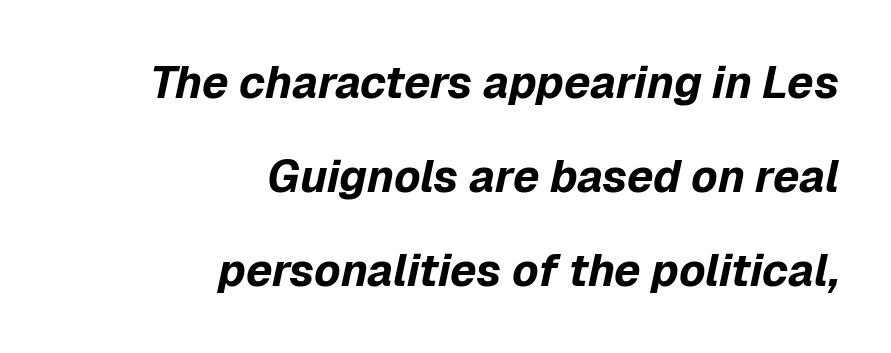
You could fit nearly another row in the gap between these rows. Underline: absent. Pretty heavy lettering here — definitely bold. Nothing unusual about the tracking: characters are spaced as the font intends. All the whitespace from short lines collects on the left.
